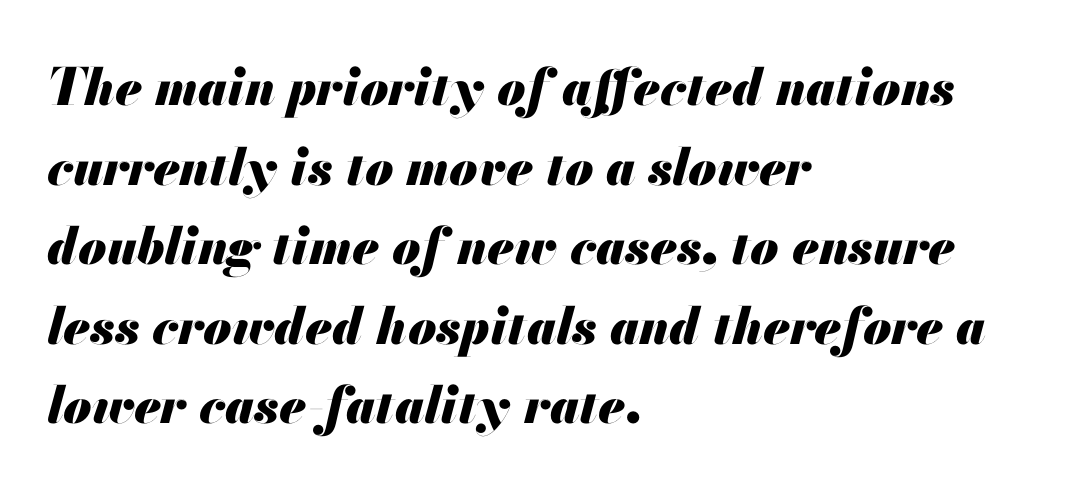
{"italic": "yes", "lean": "right", "slant_degrees": 13, "bold": "yes", "weight": "heavy", "width": "normal", "stroke_contrast": "medium", "x_height": "small", "monospaced": "no", "underline": "no", "align": "left", "line_spacing": "normal", "line_spacing_ratio": 1.56, "letter_spacing": "normal", "letter_spacing_em": 0.0, "glyph_px": 51}
